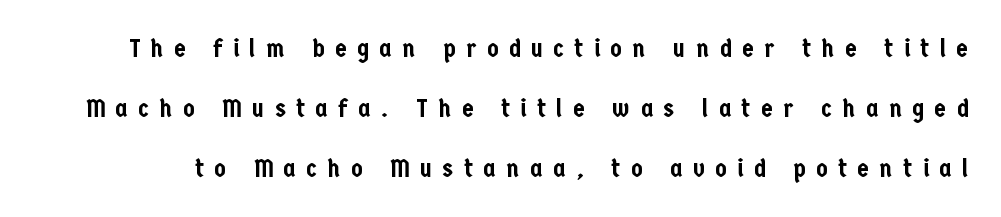
{"italic": "no", "underline": "no", "line_spacing": "loose", "line_spacing_ratio": 2.3, "letter_spacing": "wide", "letter_spacing_em": 0.41, "glyph_px": 26}
